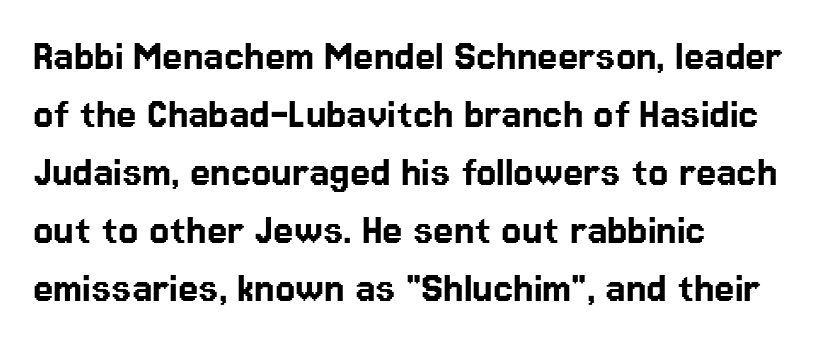
Q: Is the text italic (slanted)? A: No, it is upright.
Q: Is the typeface a serif or a sans-serif typeface? A: Sans-serif.
Q: Is the text underlined? A: No.
Q: How is the paragraph aligned? A: Left-aligned.
Q: Is the spacing between letters normal or unusually wide? A: Normal.
Q: Is the spacing between lines tight, normal or loose? A: Normal.
Q: Width (condensed, normal, or wide)? A: Normal.
Q: Stroke contrast? A: Low.
Q: x-height? A: Medium.
Q: Monospaced? A: No.
